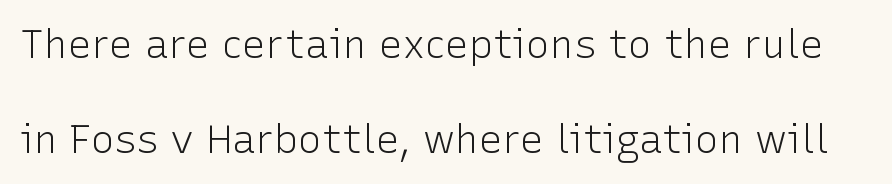
No heavy texture on the line: the type isn't bold. There is no visible air inserted between adjacent glyphs. In terms of posture, this sample is upright. Reading down the column, the eye jumps a long way to each next line. Type style note: lacks serifs.
